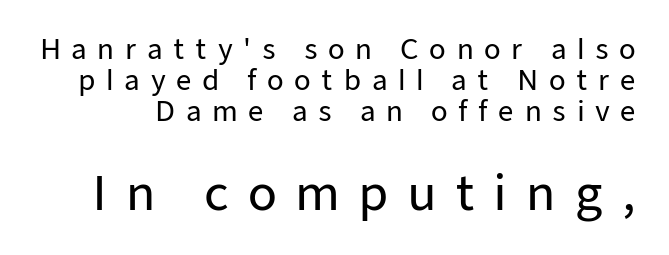
Q: Is the text italic (slanted)? A: No, it is upright.
Q: Is the typeface a serif or a sans-serif typeface? A: Sans-serif.
Q: Is the text underlined? A: No.
Q: Is the spacing between letters normal or unusually wide? A: Unusually wide.
Q: Is the spacing between lines tight, normal or loose? A: Tight.
Q: Which block of text is set in a larger size, the first (top) or the second (bottom)? A: The second (bottom) one.
Q: Width (condensed, normal, or wide)? A: Normal.
Q: Stroke contrast? A: Low.
Q: x-height? A: Medium.
Q: Monospaced? A: No.
